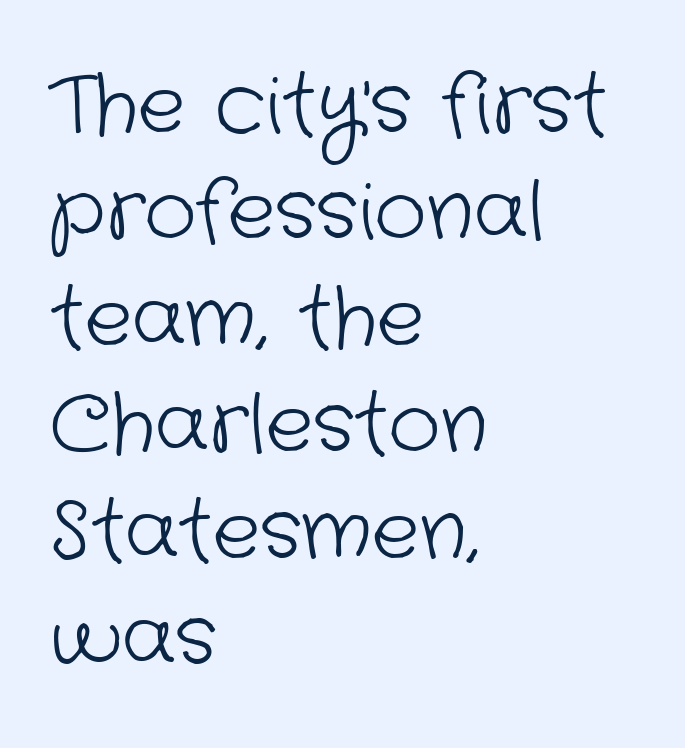
{"serif": "no", "bold": "no", "weight": "light", "width": "normal", "stroke_contrast": "low", "x_height": "medium", "monospaced": "no", "underline": "no", "align": "left", "line_spacing": "normal", "line_spacing_ratio": 1.33, "letter_spacing": "normal", "letter_spacing_em": 0.0, "glyph_px": 80}
